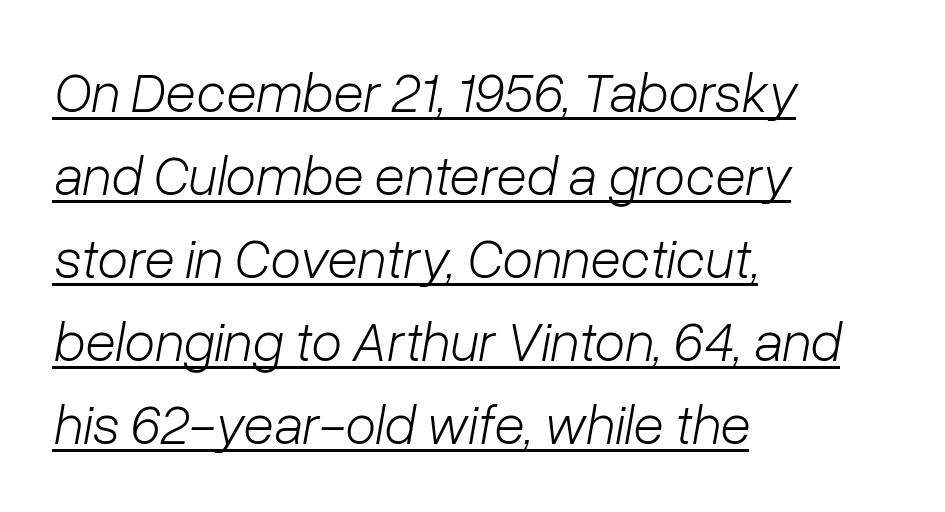
Q: Is the text bold? A: No.
Q: Is the text italic (slanted)? A: Yes, it leans right by about 10 degrees.
Q: Is the text underlined? A: Yes.
Q: How is the paragraph aligned? A: Left-aligned.
Q: Is the spacing between letters normal or unusually wide? A: Normal.
Q: Is the spacing between lines tight, normal or loose? A: Normal.
Q: Width (condensed, normal, or wide)? A: Normal.
Q: Stroke contrast? A: Low.
Q: x-height? A: Medium.
Q: Monospaced? A: No.
